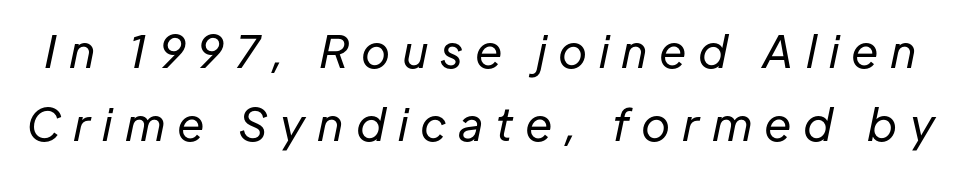
Q: Is the text bold? A: No.
Q: Is the text italic (slanted)? A: Yes, it leans right by about 12 degrees.
Q: Is the text underlined? A: No.
Q: Is the spacing between letters normal or unusually wide? A: Unusually wide.
Q: Is the spacing between lines tight, normal or loose? A: Normal.
Q: Width (condensed, normal, or wide)? A: Normal.
Q: Stroke contrast? A: Low.
Q: x-height? A: Medium.
Q: Monospaced? A: No.
